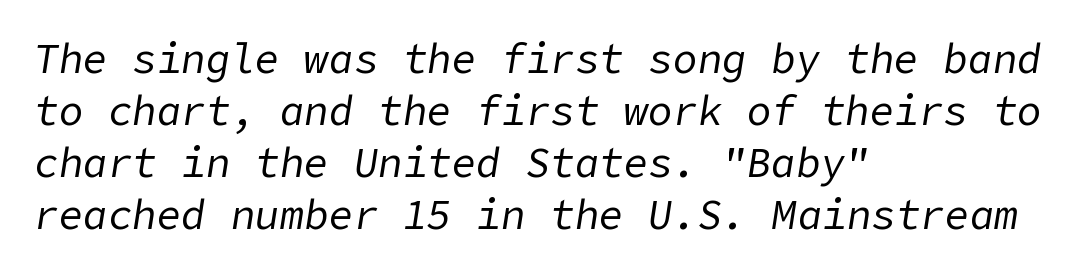
The image shows 41 px regular-weight type, italic (leaning right); set left-aligned, normal line spacing (1.27x), normal letter spacing, not underlined; low stroke contrast and a medium x-height.
